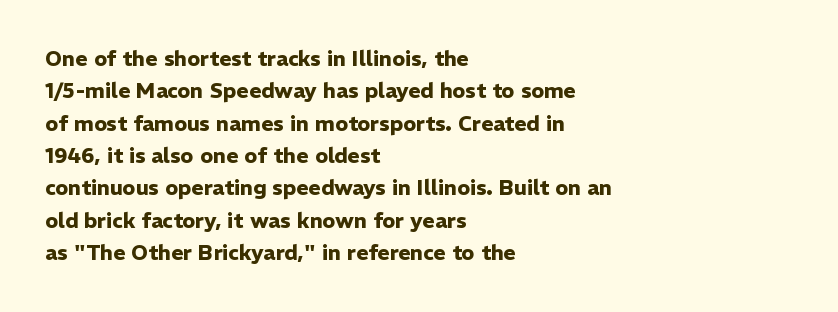
Q: Is the text bold? A: Yes.
Q: Is the text italic (slanted)? A: No, it is upright.
Q: Is the text underlined? A: No.
Q: How is the paragraph aligned? A: Left-aligned.
Q: Is the spacing between letters normal or unusually wide? A: Normal.
Q: Is the spacing between lines tight, normal or loose? A: Normal.
